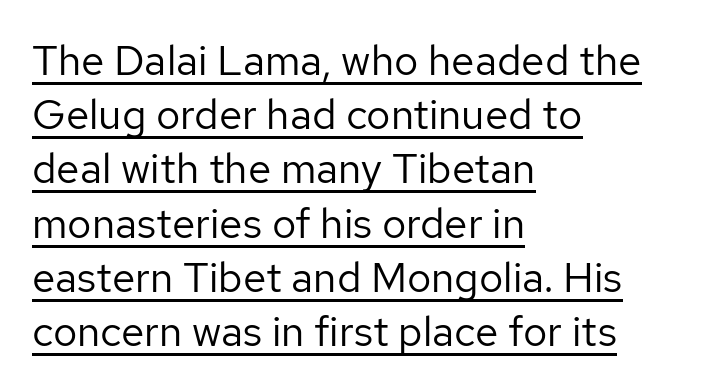
Q: Is the text bold? A: No.
Q: Is the text italic (slanted)? A: No, it is upright.
Q: Is the typeface a serif or a sans-serif typeface? A: Sans-serif.
Q: Is the text underlined? A: Yes.
Q: How is the paragraph aligned? A: Left-aligned.
Q: Is the spacing between letters normal or unusually wide? A: Normal.
Q: Is the spacing between lines tight, normal or loose? A: Normal.
Q: Width (condensed, normal, or wide)? A: Normal.
Q: Stroke contrast? A: Low.
Q: x-height? A: Medium.
Q: Monospaced? A: No.
